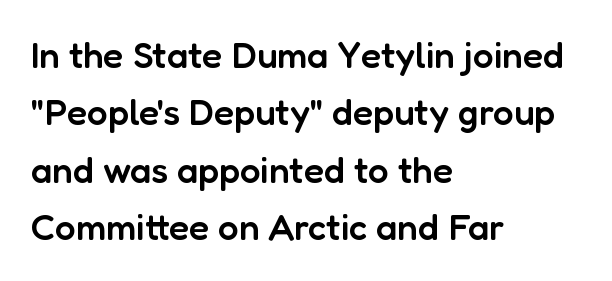
Q: Is the text bold? A: Semi-bold.
Q: Is the text italic (slanted)? A: No, it is upright.
Q: Is the typeface a serif or a sans-serif typeface? A: Sans-serif.
Q: Is the text underlined? A: No.
Q: How is the paragraph aligned? A: Left-aligned.
Q: Is the spacing between letters normal or unusually wide? A: Normal.
Q: Is the spacing between lines tight, normal or loose? A: Normal.
Q: Width (condensed, normal, or wide)? A: Normal.
Q: Stroke contrast? A: Low.
Q: x-height? A: Medium.
Q: Monospaced? A: No.
